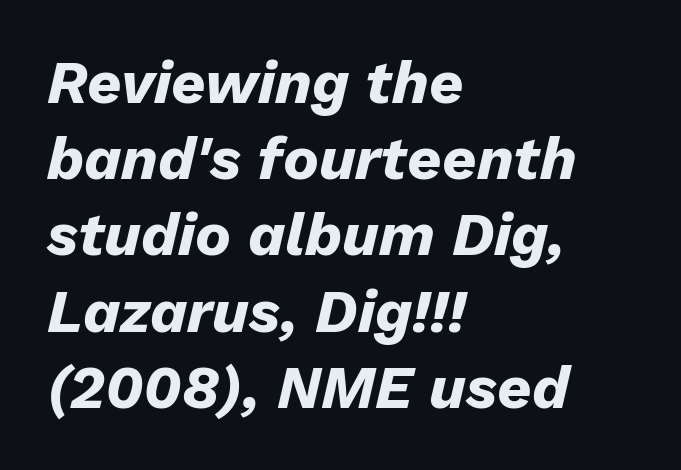
The image shows 60 px heavy type, italic (leaning right); set left-aligned, normal line spacing (1.27x), normal letter spacing, not underlined; low stroke contrast and a medium x-height.
